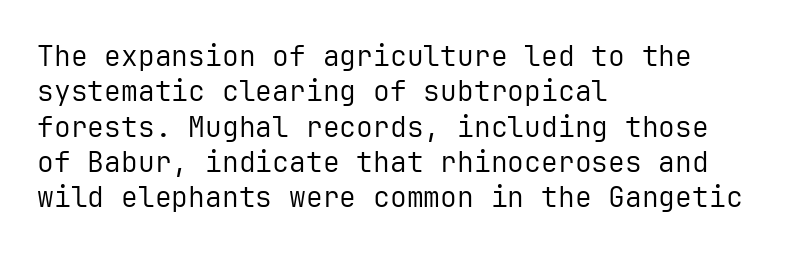
{"serif": "no", "italic": "no", "bold": "no", "weight": "regular", "width": "normal", "stroke_contrast": "low", "x_height": "medium", "monospaced": "yes", "underline": "no", "align": "left", "line_spacing": "normal", "line_spacing_ratio": 1.26, "letter_spacing": "normal", "letter_spacing_em": 0.0, "glyph_px": 28}
